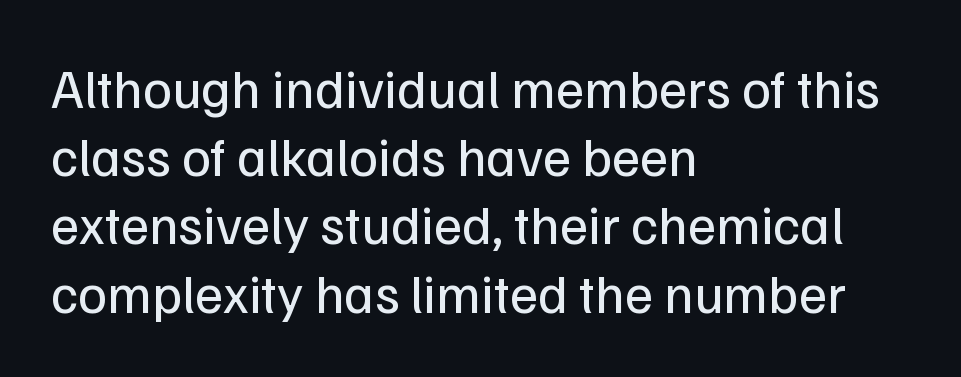
Q: Is the text bold? A: No.
Q: Is the text italic (slanted)? A: No, it is upright.
Q: Is the typeface a serif or a sans-serif typeface? A: Sans-serif.
Q: Is the text underlined? A: No.
Q: How is the paragraph aligned? A: Left-aligned.
Q: Is the spacing between letters normal or unusually wide? A: Normal.
Q: Width (condensed, normal, or wide)? A: Normal.
Q: Stroke contrast? A: Low.
Q: x-height? A: Medium.
Q: Monospaced? A: No.
